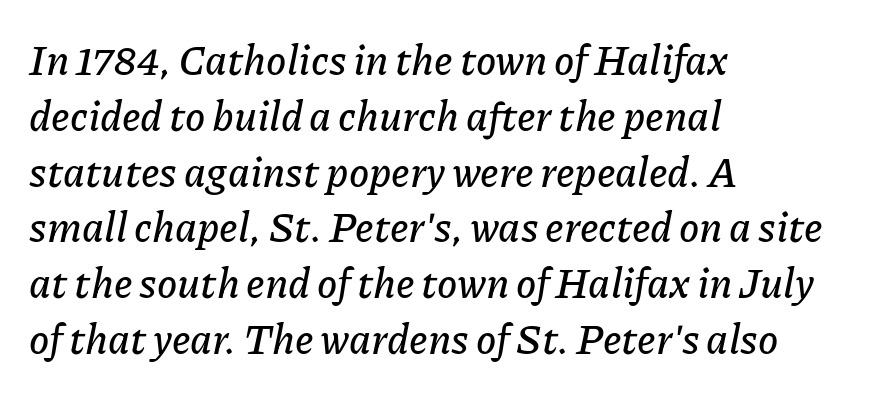
Q: Is the text italic (slanted)? A: Yes, it leans right by about 11 degrees.
Q: Is the text underlined? A: No.
Q: How is the paragraph aligned? A: Left-aligned.
Q: Is the spacing between letters normal or unusually wide? A: Normal.
Q: Is the spacing between lines tight, normal or loose? A: Normal.
Q: Width (condensed, normal, or wide)? A: Normal.
Q: Stroke contrast? A: Low.
Q: x-height? A: Medium.
Q: Monospaced? A: No.
